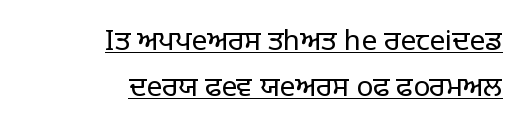
The image shows 28 px regular-weight sans-serif type, upright; set right-aligned, normal line spacing (1.63x), normal letter spacing, underlined; low stroke contrast and a large x-height.
